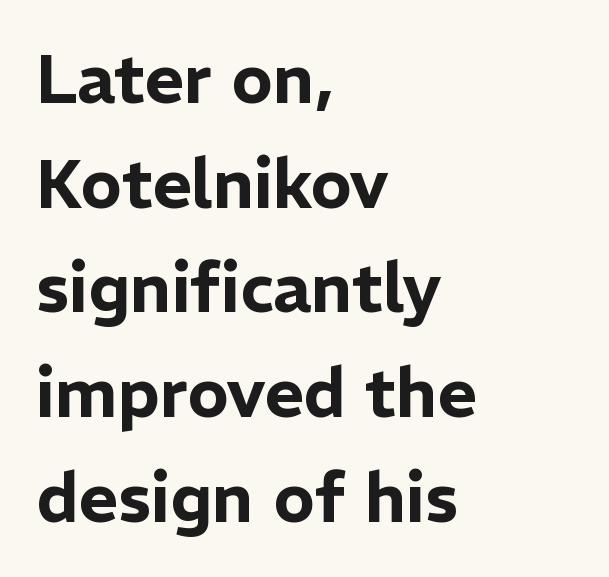
The image shows 68 px sans-serif type, upright; set left-aligned, normal line spacing (1.54x), normal letter spacing, not underlined; low stroke contrast and a medium x-height.
